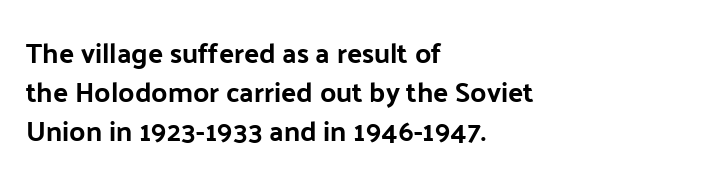
The specimen omits any rule beneath the text block's lines. The letters advance in unequal steps, a hallmark of proportional type. Between one letter and the next there's only the usual sliver of space. This is sans-serif lettering, the kind often seen on screens and signage. Horizontally, the lines are justified to the leading edge only. Posture: vertical.
